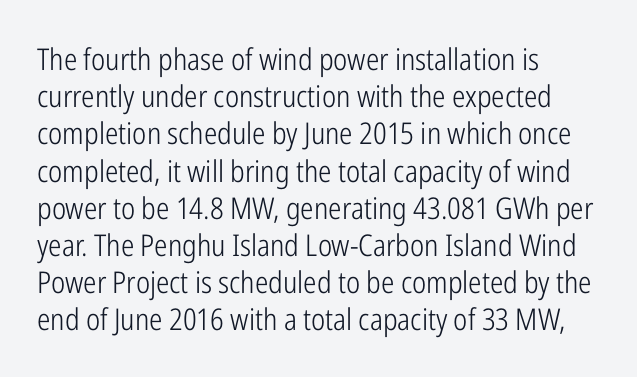
Unmarked baselines from the first word to the last. The passage shown is typeset with a sans-serif family. A typesetter would call this zero additional tracking. The letterforms sit at book weight or below. The lines in this sample share a left origin and differ only in where they stop.
